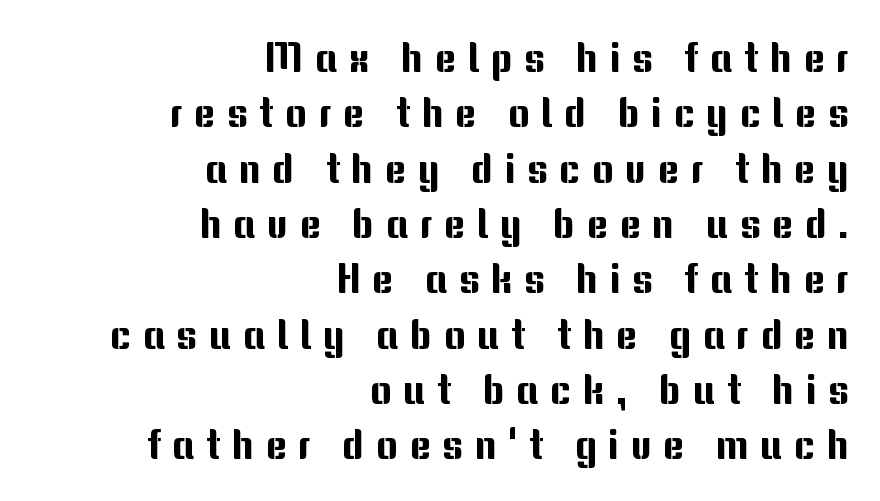
{"serif": "no", "italic": "no", "width": "normal", "stroke_contrast": "medium", "x_height": "medium", "monospaced": "no", "underline": "no", "align": "right", "line_spacing": "normal", "line_spacing_ratio": 1.35, "letter_spacing": "wide", "letter_spacing_em": 0.28, "glyph_px": 41}
